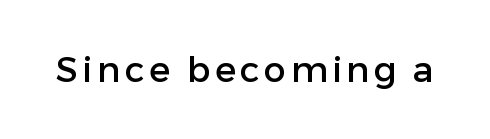
The image shows 35 px sans-serif type, upright; set not underlined; low stroke contrast and a medium x-height.
